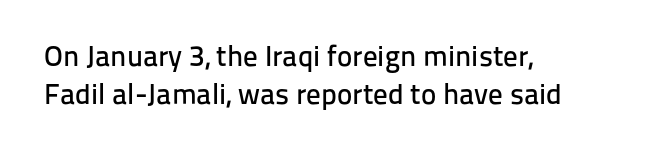
The image shows 29 px sans-serif type, upright; set left-aligned, normal line spacing (1.3x), normal letter spacing, not underlined; low stroke contrast and a medium x-height.
